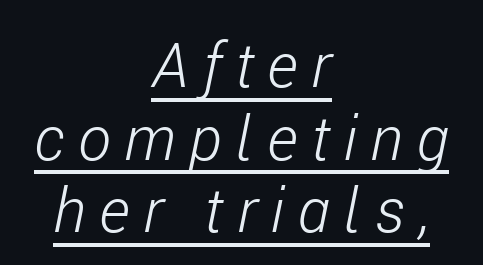
The rendering positions every line midway between the sides. How are the letters spaced? Widely, with obvious added tracking. No letter is thick-stroked: the sample isn't bold. Students, observe the line beneath the letters — that is underlining. Looks like regular typesetting: each glyph gets only the width it needs.
